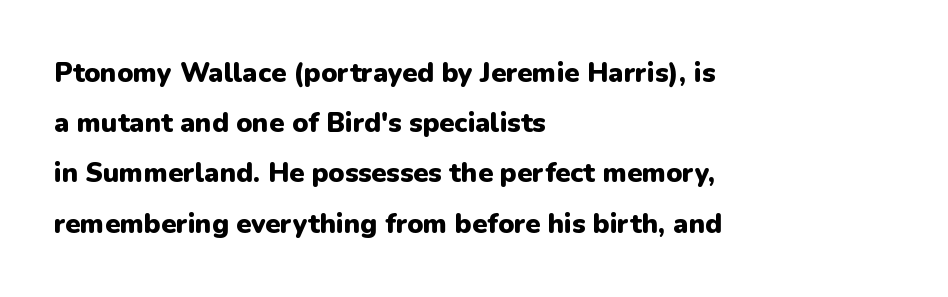
The image shows 27 px bold type, upright; set left-aligned, line spacing 1.86x, normal letter spacing, not underlined.
